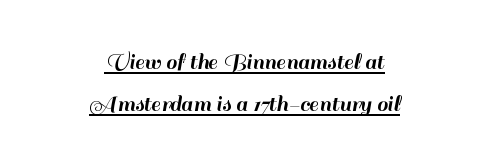
The image shows 24 px text type; set centered, line spacing 1.76x, normal letter spacing, underlined.
